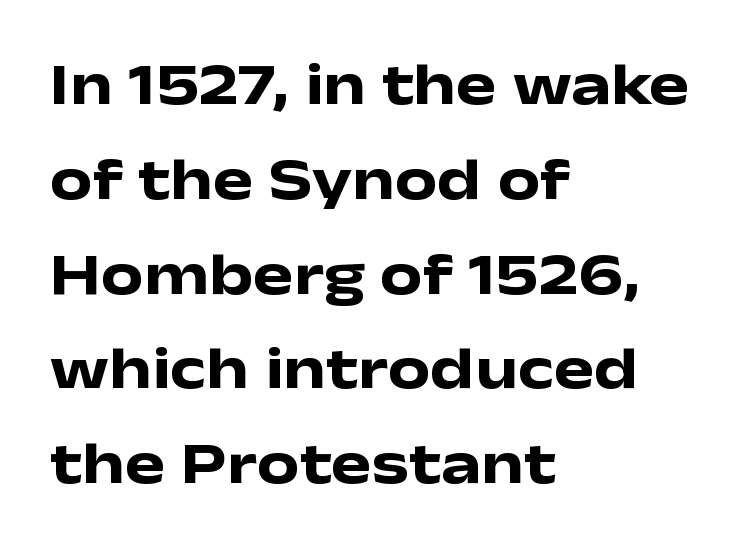
Evenly set lines give the paragraph a standard silhouette. The lines in this sample share a left origin and differ only in where they stop. You could call the tracking neutral — neither tight nor loose. Stroke terminals: plain, sans-serif.
